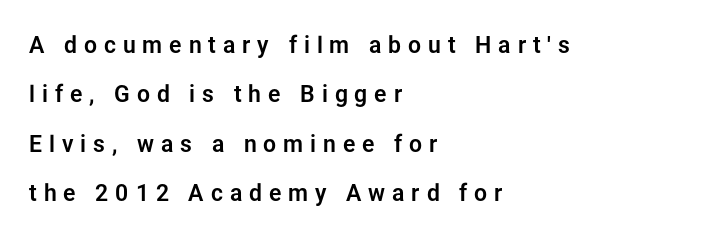
{"italic": "no", "underline": "no", "align": "left", "line_spacing": "loose", "line_spacing_ratio": 2.15, "letter_spacing": "wide", "letter_spacing_em": 0.3, "glyph_px": 23}
